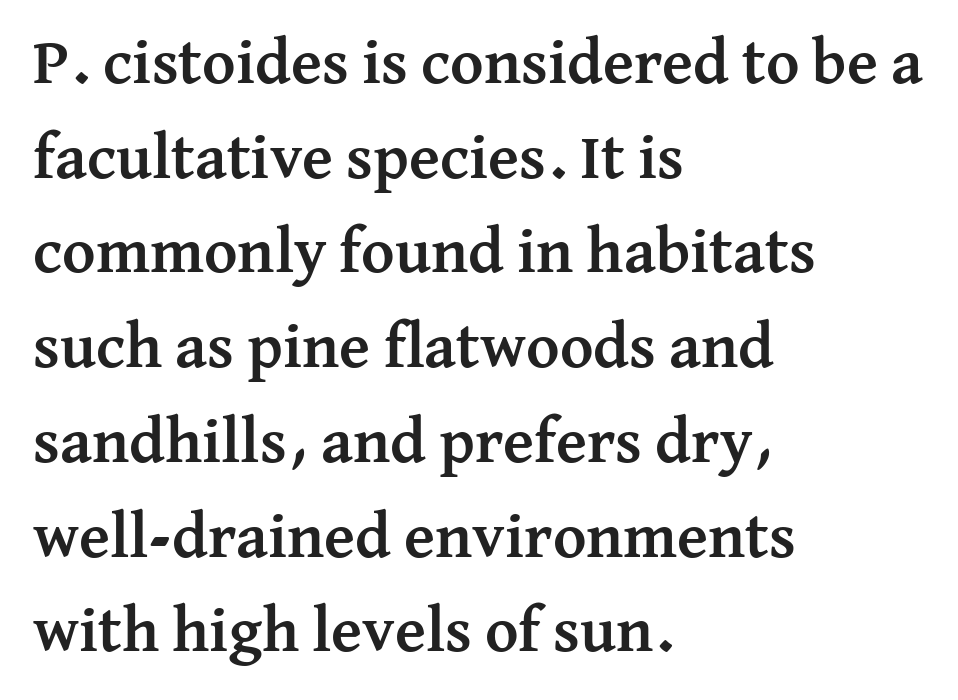
The image shows 64 px semibold serif type, upright; set left-aligned, normal line spacing (1.48x), normal letter spacing, not underlined; medium stroke contrast and a medium x-height.
